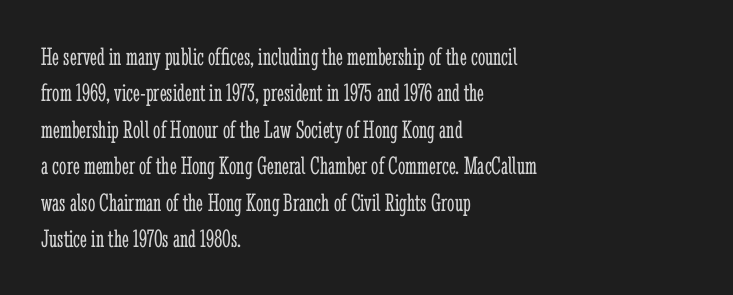
The image shows 26 px text type, upright; set left-aligned, normal line spacing (1.4x), normal letter spacing, not underlined.
